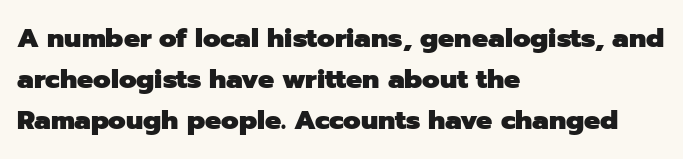
The image shows 27 px bold type, upright; set left-aligned, normal line spacing (1.52x), normal letter spacing, not underlined.
